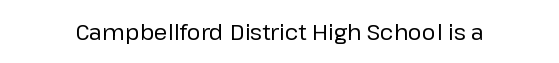
The image shows 22 px text type, upright; set normal letter spacing, not underlined.
